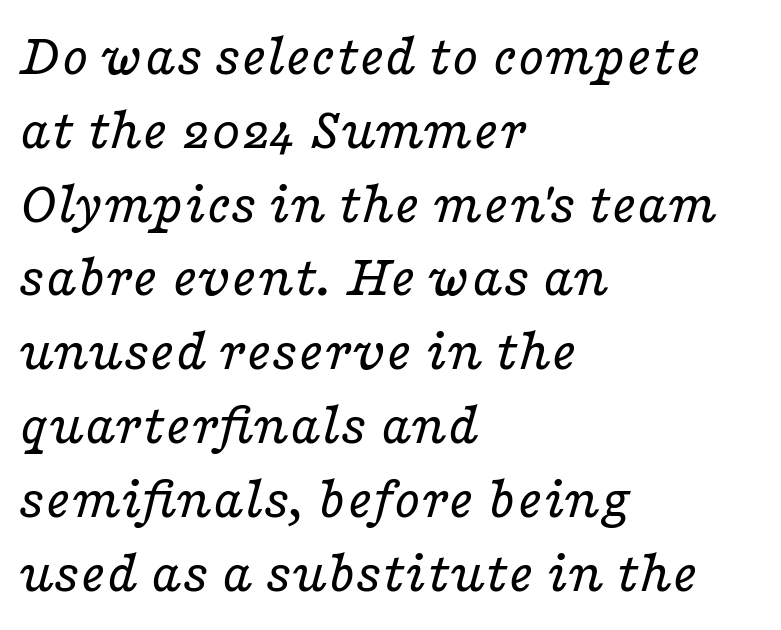
{"serif": "yes", "italic": "yes", "lean": "right", "slant_degrees": 16, "bold": "no", "weight": "regular", "width": "wide", "stroke_contrast": "low", "x_height": "medium", "monospaced": "no", "underline": "no", "align": "left", "line_spacing_ratio": 1.21, "letter_spacing": "normal", "letter_spacing_em": 0.0, "glyph_px": 61}
